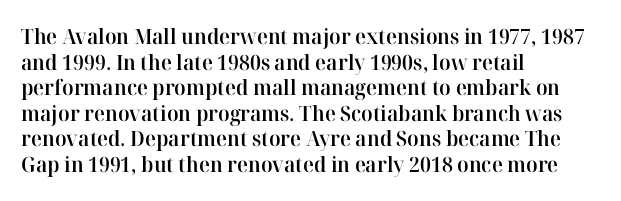
Nobody drew a line under any word here. The letters stand straight up with perfectly vertical stems. Emphasis by weight is partial: semibold. Nobody touched the tracking dial on this one. Compared with a centered layout, this one pins lines to the left instead.
